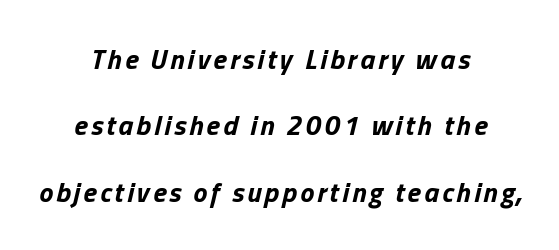
Q: Is the text bold? A: Yes.
Q: Is the text italic (slanted)? A: Yes, it leans right by about 13 degrees.
Q: Is the text underlined? A: No.
Q: How is the paragraph aligned? A: Centered.
Q: Is the spacing between lines tight, normal or loose? A: Loose.
Q: Width (condensed, normal, or wide)? A: Normal.
Q: Stroke contrast? A: Low.
Q: x-height? A: Medium.
Q: Monospaced? A: No.
